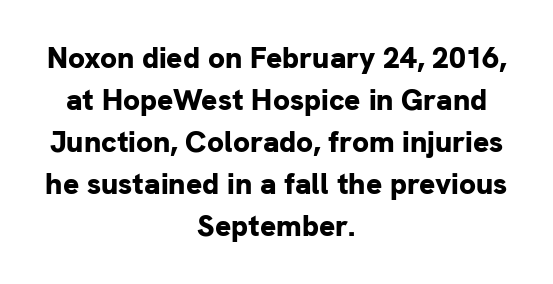
{"serif": "no", "italic": "no", "bold": "yes", "weight": "bold", "width": "normal", "stroke_contrast": "low", "x_height": "medium", "monospaced": "no", "underline": "no", "align": "center", "line_spacing": "normal", "line_spacing_ratio": 1.4, "letter_spacing": "normal", "letter_spacing_em": 0.0, "glyph_px": 30}
